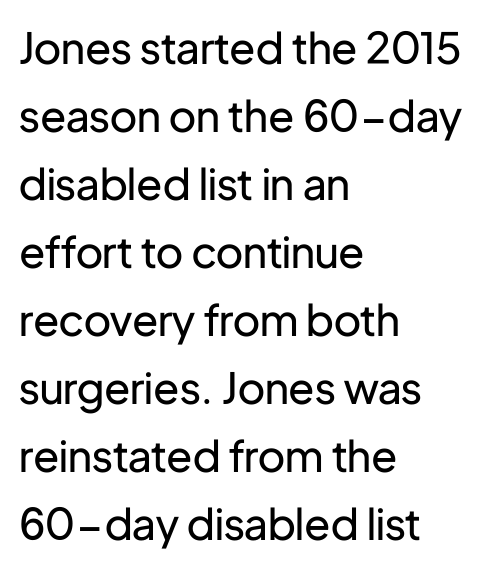
The paragraph has a hard left edge and a soft right edge. The strokes carry an ordinary text weight at most. Decoration check: the copy has no underline. The rendering uses natural spacing where letterforms have individual widths.
